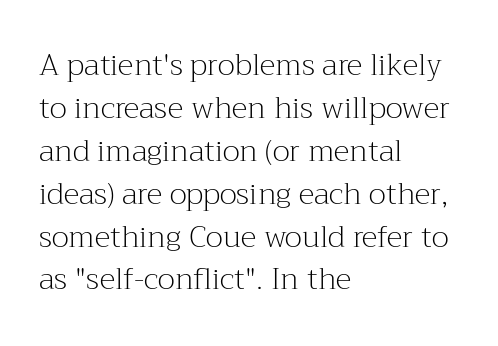
Q: Is the text bold? A: No.
Q: Is the text italic (slanted)? A: No, it is upright.
Q: Is the typeface a serif or a sans-serif typeface? A: Serif.
Q: Is the text underlined? A: No.
Q: How is the paragraph aligned? A: Left-aligned.
Q: Is the spacing between letters normal or unusually wide? A: Normal.
Q: Is the spacing between lines tight, normal or loose? A: Normal.
Q: Width (condensed, normal, or wide)? A: Normal.
Q: Stroke contrast? A: Medium.
Q: x-height? A: Medium.
Q: Monospaced? A: No.
